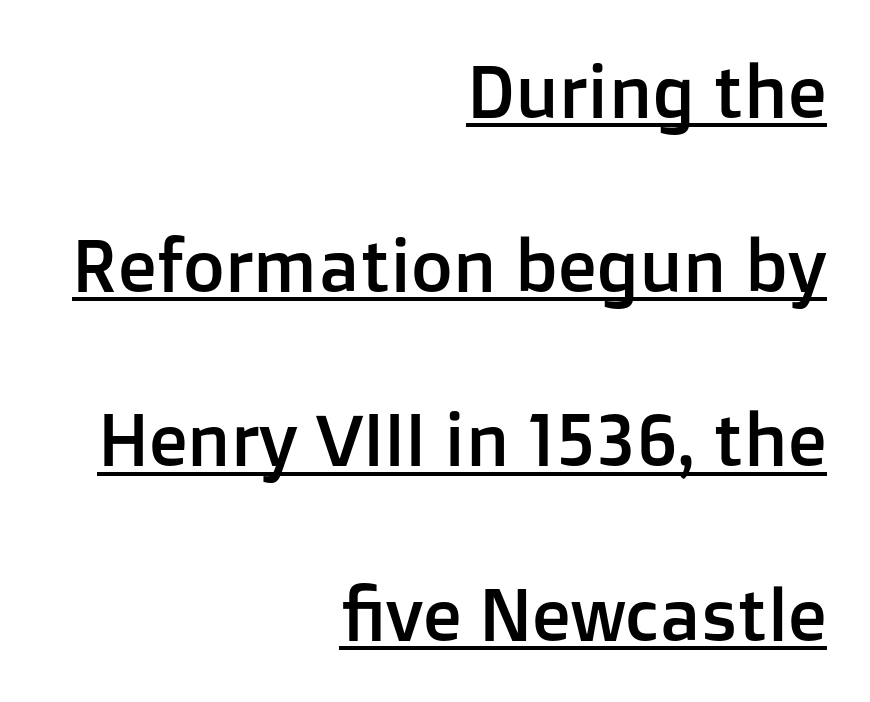
The image shows 72 px sans-serif type, upright; set right-aligned, loose line spacing (2.42x), normal letter spacing, underlined; low stroke contrast and a medium x-height.
